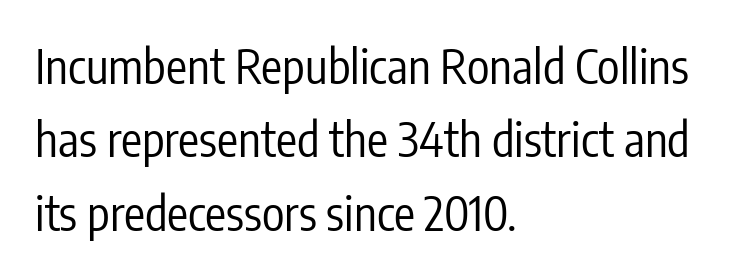
The type sits square on the baseline with zero lean. What's the leading like? Ordinary, nothing unusual. Font category for this specimen: sans-serif. The passage shown is typed in a proportional face where columns would drift.
